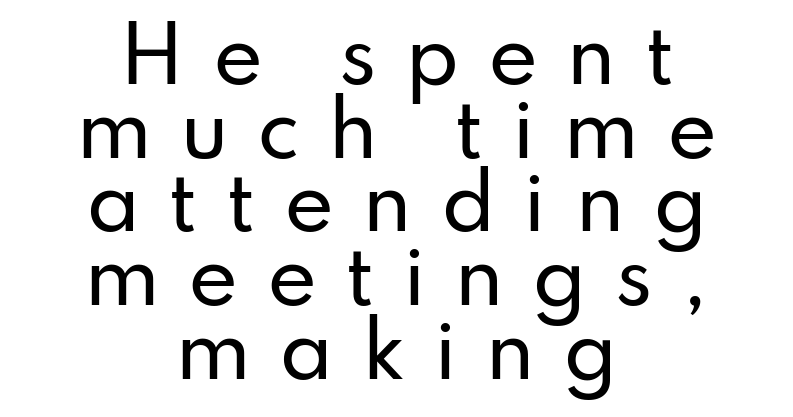
The image shows 76 px sans-serif type, upright; set centered, tight line spacing (0.97x), unusually wide letter spacing (+0.37 em), not underlined; low stroke contrast and a small x-height.
